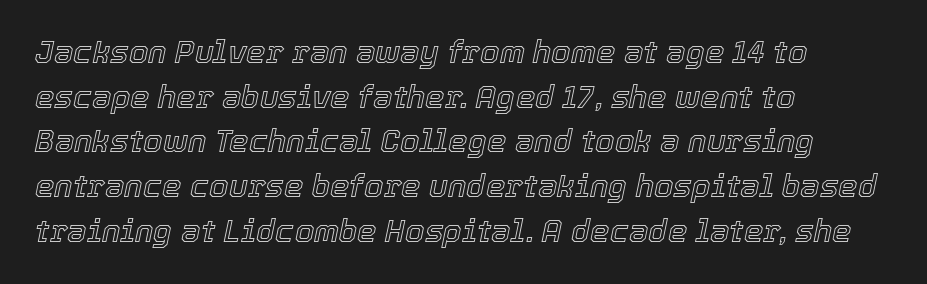
The image shows 31 px text type, italic (leaning right); set left-aligned, normal line spacing (1.44x), normal letter spacing, not underlined; a medium x-height.
